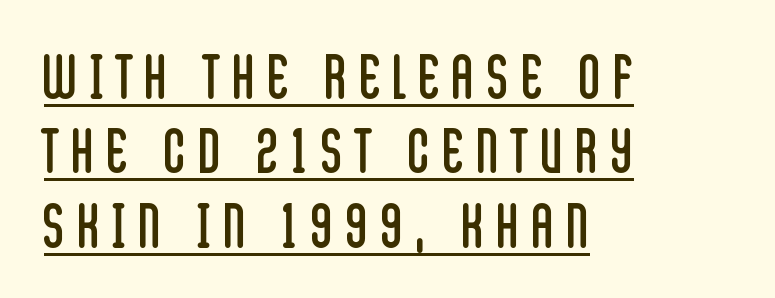
The image shows 60 px regular-weight, condensed sans-serif type, upright; set left-aligned, line spacing 1.24x, unusually wide letter spacing (+0.22 em), underlined; low stroke contrast and a large x-height.
